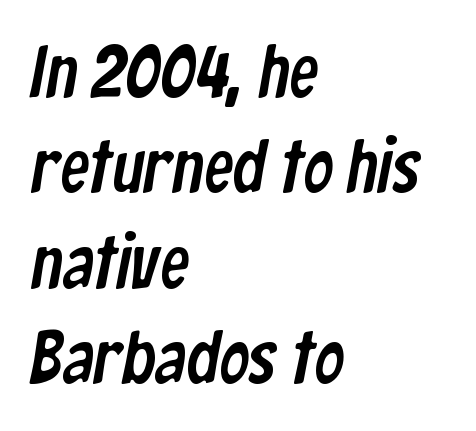
Students, note that the glyphs here touch the page at normal intervals. Character widths vary here, with narrow letters taking less room than wide ones. Rule under the text: the space is simply empty. Regarding leading, the lines here are spaced in the standard way. The rendering shows plain stroke endings on the letterforms — a sans-serif design. This rendering uses left alignment, leaving the right contour irregular.
